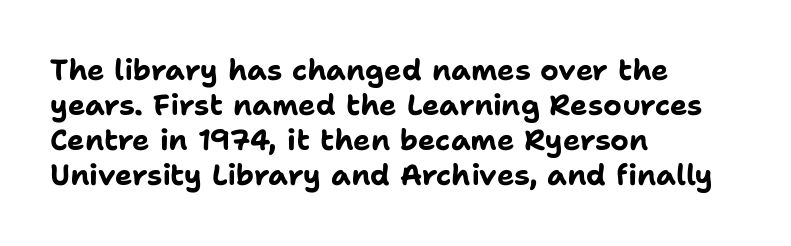
{"serif": "no", "italic": "no", "bold": "yes", "weight": "bold", "width": "normal", "stroke_contrast": "low", "x_height": "medium", "monospaced": "no", "underline": "no", "align": "left", "line_spacing_ratio": 1.21, "letter_spacing": "normal", "letter_spacing_em": 0.0, "glyph_px": 29}
